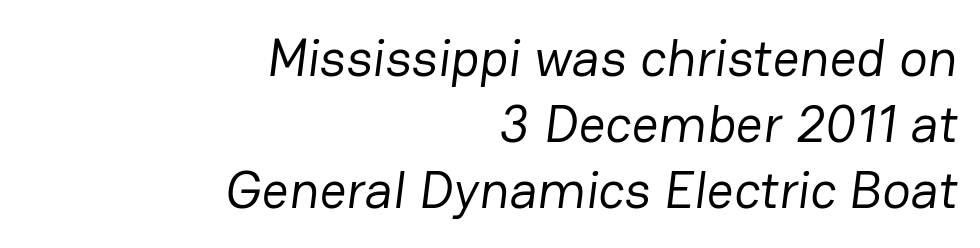
{"serif": "no", "bold": "no", "weight": "regular", "width": "normal", "stroke_contrast": "low", "x_height": "medium", "monospaced": "no", "underline": "no", "align": "right", "line_spacing": "normal", "line_spacing_ratio": 1.25, "letter_spacing": "normal", "letter_spacing_em": 0.0, "glyph_px": 53}
